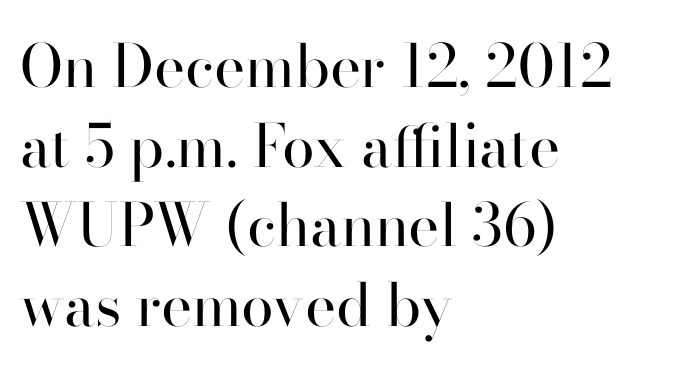
{"serif": "no", "italic": "no", "bold": "no", "weight": "regular", "width": "normal", "stroke_contrast": "high", "x_height": "small", "monospaced": "no", "underline": "no", "align": "left", "line_spacing": "normal", "line_spacing_ratio": 1.35, "letter_spacing": "normal", "letter_spacing_em": 0.0, "glyph_px": 59}
